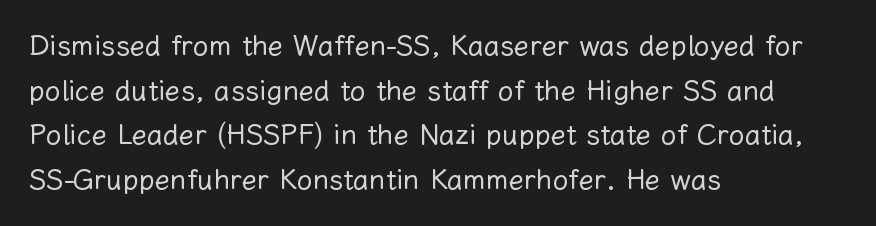
The image shows 28 px regular-weight type, upright; set left-aligned, normal line spacing (1.59x), normal letter spacing, not underlined; low stroke contrast and a medium x-height.
